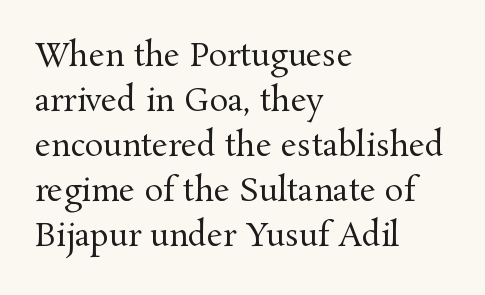
The image shows 31 px regular-weight serif type, upright; set left-aligned, normal line spacing (1.45x), normal letter spacing, not underlined; medium stroke contrast and a medium x-height.
